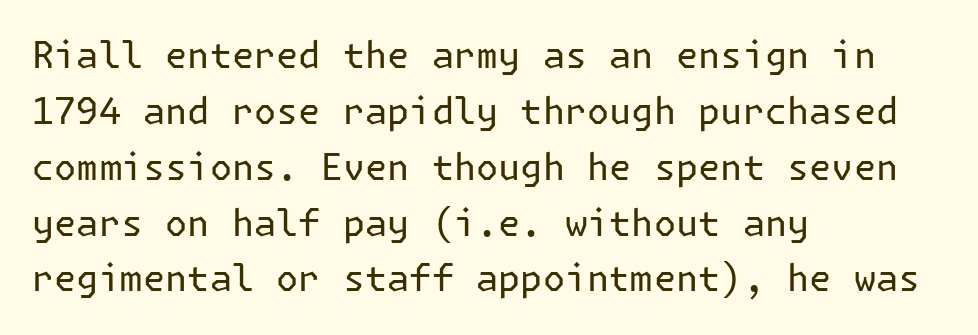
Q: Is the text bold? A: No.
Q: Is the text italic (slanted)? A: No, it is upright.
Q: Is the typeface a serif or a sans-serif typeface? A: Sans-serif.
Q: Is the text underlined? A: No.
Q: How is the paragraph aligned? A: Left-aligned.
Q: Is the spacing between letters normal or unusually wide? A: Normal.
Q: Is the spacing between lines tight, normal or loose? A: Normal.
Q: Width (condensed, normal, or wide)? A: Normal.
Q: Stroke contrast? A: Low.
Q: x-height? A: Medium.
